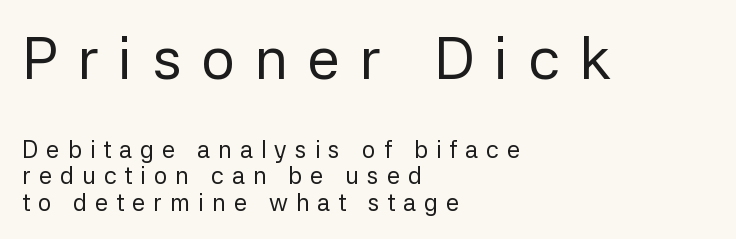
{"serif": "no", "italic": "no", "bold": "no", "weight": "regular", "width": "normal", "stroke_contrast": "low", "x_height": "medium", "monospaced": "no", "underline": "no", "align": "left", "line_spacing": "tight", "line_spacing_ratio": 1.11, "letter_spacing": "wide", "letter_spacing_em": 0.33, "larger_block": "first", "size_ratio": 2.46, "glyph_px": 59}
